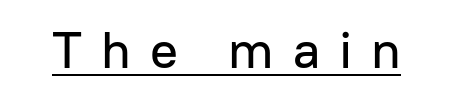
The image shows 52 px sans-serif type, upright; set unusually wide letter spacing (+0.36 em), underlined; low stroke contrast and a medium x-height.
